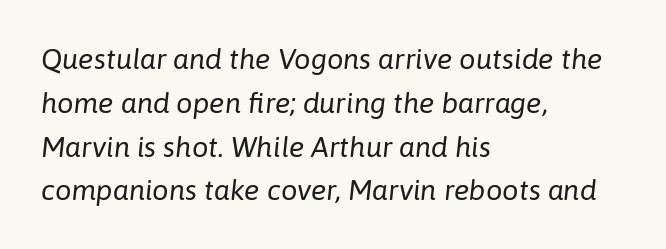
The image shows 29 px regular-weight type, italic (leaning right); set left-aligned, normal line spacing (1.51x), normal letter spacing, not underlined; low stroke contrast and a medium x-height.
